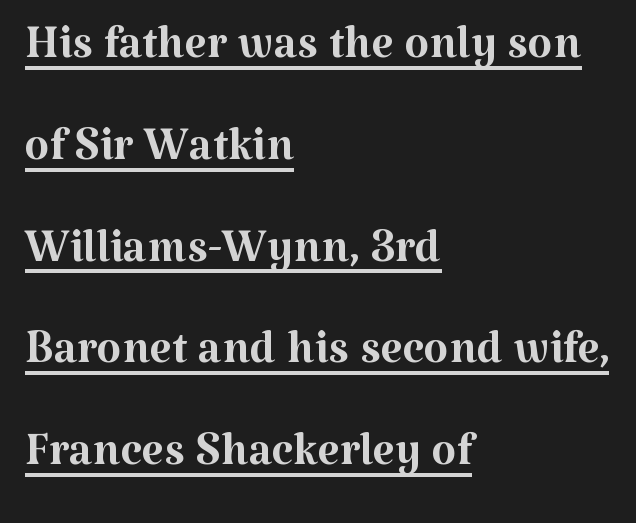
{"serif": "yes", "italic": "no", "bold": "no", "weight": "regular", "width": "normal", "stroke_contrast": "medium", "x_height": "medium", "monospaced": "no", "underline": "yes", "align": "left", "line_spacing": "normal", "line_spacing_ratio": 1.59, "letter_spacing": "normal", "letter_spacing_em": 0.0, "glyph_px": 64}
